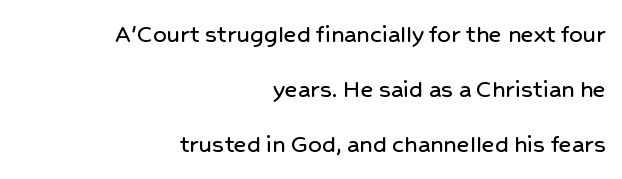
The image shows 27 px text type, upright; set right-aligned, loose line spacing (2.04x), normal letter spacing, not underlined.
